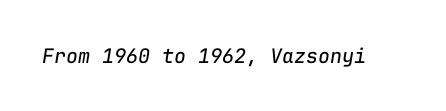
This sample uses plain, unmodified letter spacing. The text carries the slant typical of an italic or oblique font. The characters are drawn with everyday or finer stroke widths. Has an underline been added? It has not.
